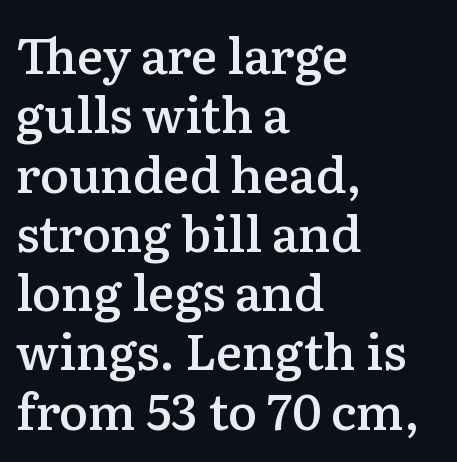
Bare-footed words on every line. Glyph-to-glyph distance matches everyday printed text. This rendering employs a face with finishing strokes, i.e., a serif. Note the varied advance widths — an 'i' is clearly narrower than an 'm'. A typesetter would mark this as roman, not italic. Each line starts at the same left margin while the right side varies.
